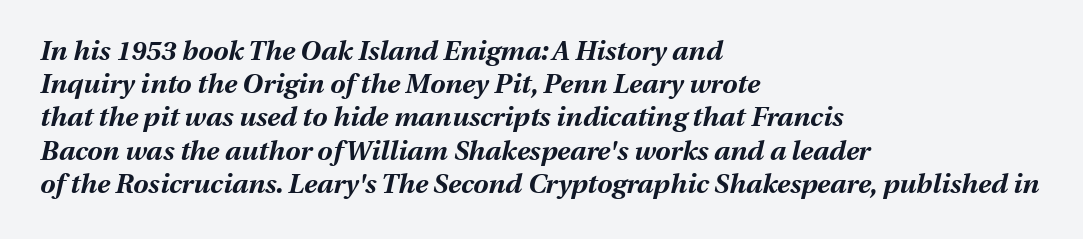
The image shows 27 px bold type, italic (leaning right); set left-aligned, line spacing 1.23x, normal letter spacing, not underlined.
